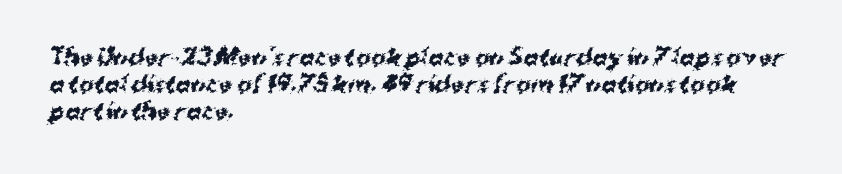
Q: Is the text bold? A: Yes.
Q: Is the text underlined? A: No.
Q: How is the paragraph aligned? A: Left-aligned.
Q: Is the spacing between letters normal or unusually wide? A: Normal.
